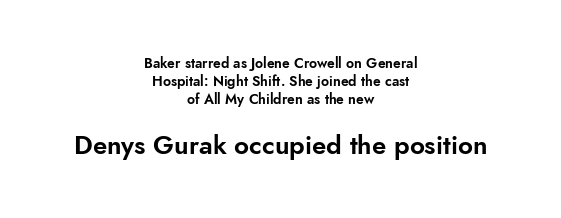
The image shows 26 px text type, upright; set centered, normal line spacing (1.27x), normal letter spacing, not underlined; the second (bottom) block is 1.86x larger.
